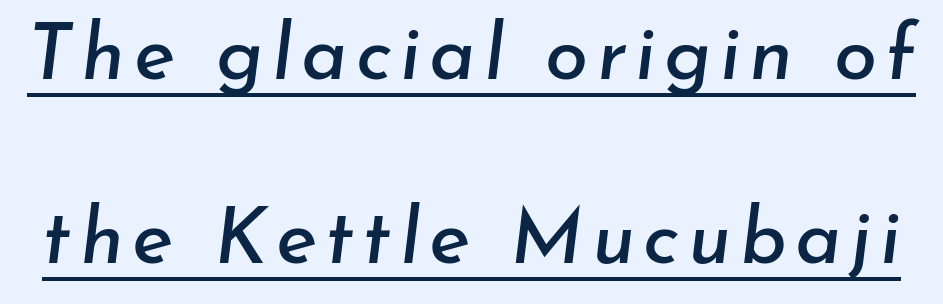
Airy leading. Think of a printed novel: that variable character pitch is what you see here. The text carries the slant typical of an italic or oblique font. Descenders here cross a horizontal rule under the line.
